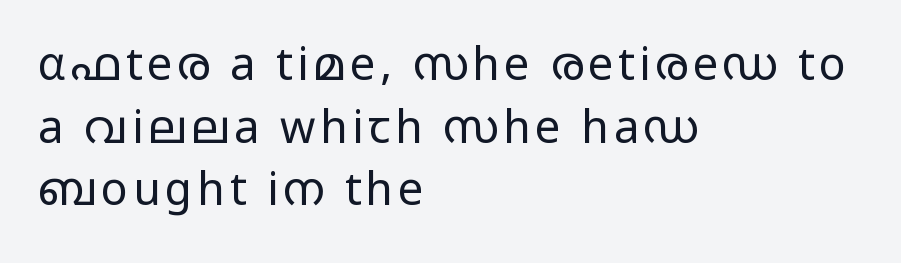
{"serif": "no", "italic": "no", "bold": "no", "weight": "regular", "width": "wide", "stroke_contrast": "low", "x_height": "medium", "monospaced": "no", "underline": "no", "align": "left", "line_spacing": "normal", "line_spacing_ratio": 1.39, "glyph_px": 45}
